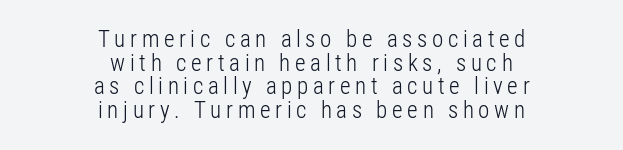
Q: Is the text bold? A: No.
Q: Is the text italic (slanted)? A: No, it is upright.
Q: Is the text underlined? A: No.
Q: How is the paragraph aligned? A: Centered.
Q: Is the spacing between letters normal or unusually wide? A: Unusually wide.
Q: Is the spacing between lines tight, normal or loose? A: Tight.
